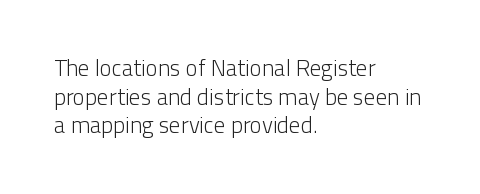
{"italic": "no", "bold": "no", "underline": "no", "align": "left", "line_spacing": "normal", "line_spacing_ratio": 1.25, "letter_spacing": "normal", "letter_spacing_em": 0.0, "glyph_px": 23}
